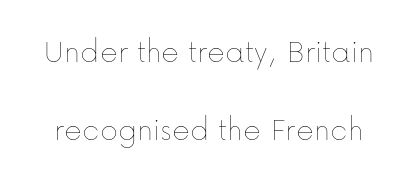
Q: Is the text bold? A: No.
Q: Is the text italic (slanted)? A: No, it is upright.
Q: Is the text underlined? A: No.
Q: Is the spacing between letters normal or unusually wide? A: Normal.
Q: Is the spacing between lines tight, normal or loose? A: Loose.
Q: Width (condensed, normal, or wide)? A: Normal.
Q: Stroke contrast? A: Low.
Q: x-height? A: Medium.
Q: Monospaced? A: No.
